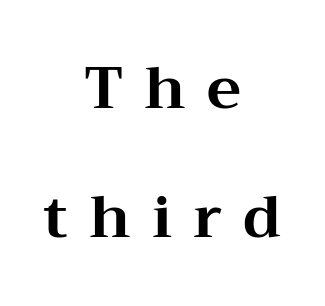
{"serif": "yes", "italic": "no", "bold": "yes", "weight": "bold", "width": "wide", "stroke_contrast": "medium", "x_height": "medium", "monospaced": "no", "underline": "no", "align": "center", "line_spacing": "loose", "line_spacing_ratio": 2.22, "letter_spacing": "wide", "letter_spacing_em": 0.36, "glyph_px": 58}
